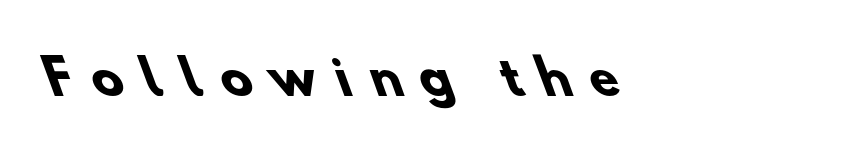
Q: Is the text bold? A: Yes.
Q: Is the typeface a serif or a sans-serif typeface? A: Sans-serif.
Q: Is the text underlined? A: No.
Q: Is the spacing between letters normal or unusually wide? A: Unusually wide.
Q: Width (condensed, normal, or wide)? A: Normal.
Q: Stroke contrast? A: Low.
Q: x-height? A: Small.
Q: Monospaced? A: No.
